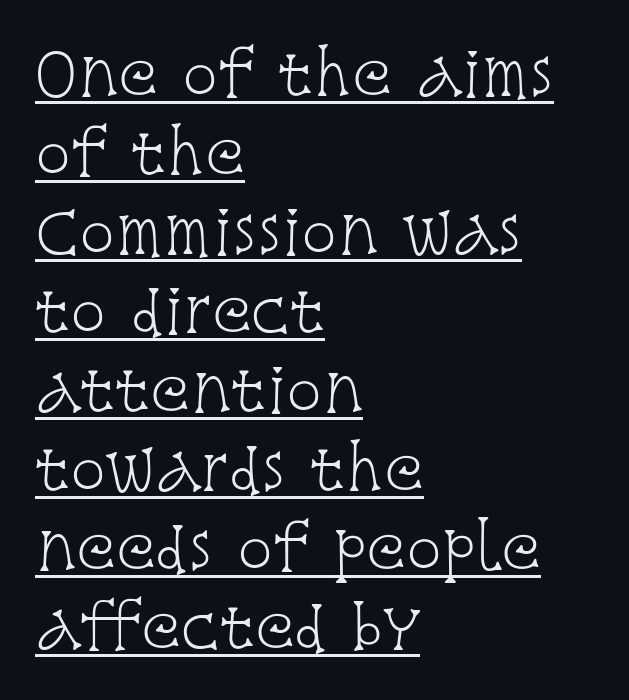
Q: Is the text bold? A: No.
Q: Is the text italic (slanted)? A: No, it is upright.
Q: Is the typeface a serif or a sans-serif typeface? A: Serif.
Q: Is the text underlined? A: Yes.
Q: How is the paragraph aligned? A: Left-aligned.
Q: Is the spacing between letters normal or unusually wide? A: Normal.
Q: Is the spacing between lines tight, normal or loose? A: Normal.
Q: Width (condensed, normal, or wide)? A: Condensed.
Q: Stroke contrast? A: Low.
Q: x-height? A: Large.
Q: Monospaced? A: No.
